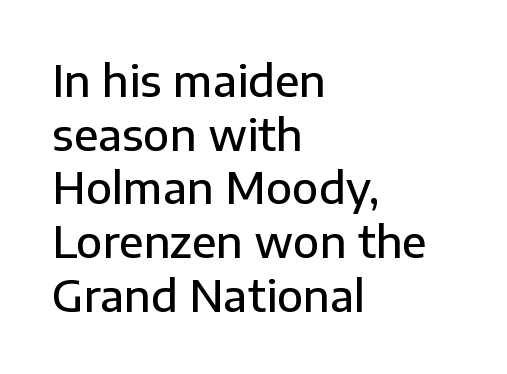
Q: Is the text bold? A: Semi-bold.
Q: Is the text italic (slanted)? A: No, it is upright.
Q: Is the typeface a serif or a sans-serif typeface? A: Sans-serif.
Q: Is the text underlined? A: No.
Q: How is the paragraph aligned? A: Left-aligned.
Q: Is the spacing between letters normal or unusually wide? A: Normal.
Q: Is the spacing between lines tight, normal or loose? A: Normal.
Q: Width (condensed, normal, or wide)? A: Normal.
Q: Stroke contrast? A: Low.
Q: x-height? A: Medium.
Q: Monospaced? A: No.
